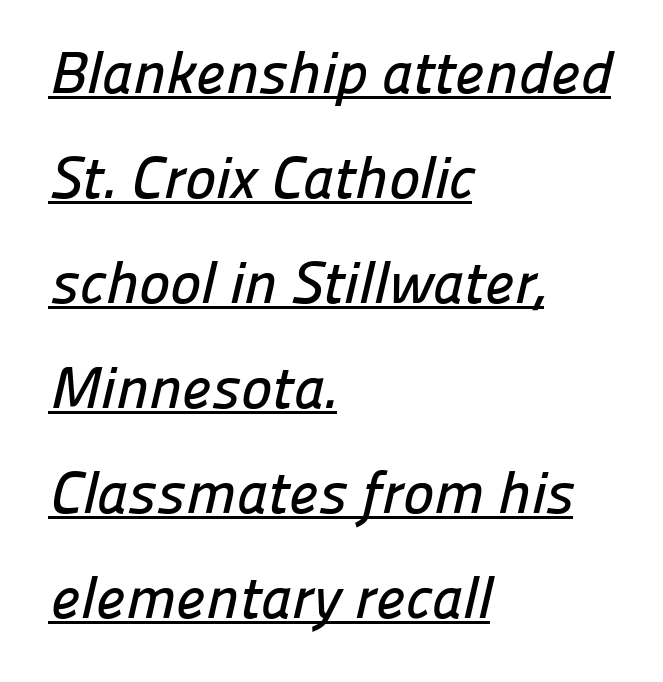
Check where the strokes stop: nothing finishes them off — pure sans. One-word summary of the alignment: left. The passage shown has conventional tracking throughout. These characters rest on top of a visible drawn line.
